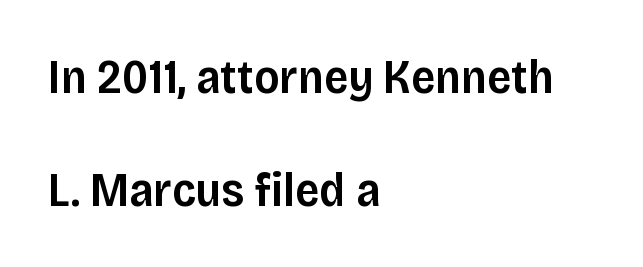
Q: Is the text bold? A: Semi-bold.
Q: Is the text italic (slanted)? A: No, it is upright.
Q: Is the typeface a serif or a sans-serif typeface? A: Sans-serif.
Q: Is the text underlined? A: No.
Q: How is the paragraph aligned? A: Left-aligned.
Q: Is the spacing between letters normal or unusually wide? A: Normal.
Q: Is the spacing between lines tight, normal or loose? A: Loose.
Q: Width (condensed, normal, or wide)? A: Normal.
Q: Stroke contrast? A: Low.
Q: x-height? A: Large.
Q: Monospaced? A: No.
